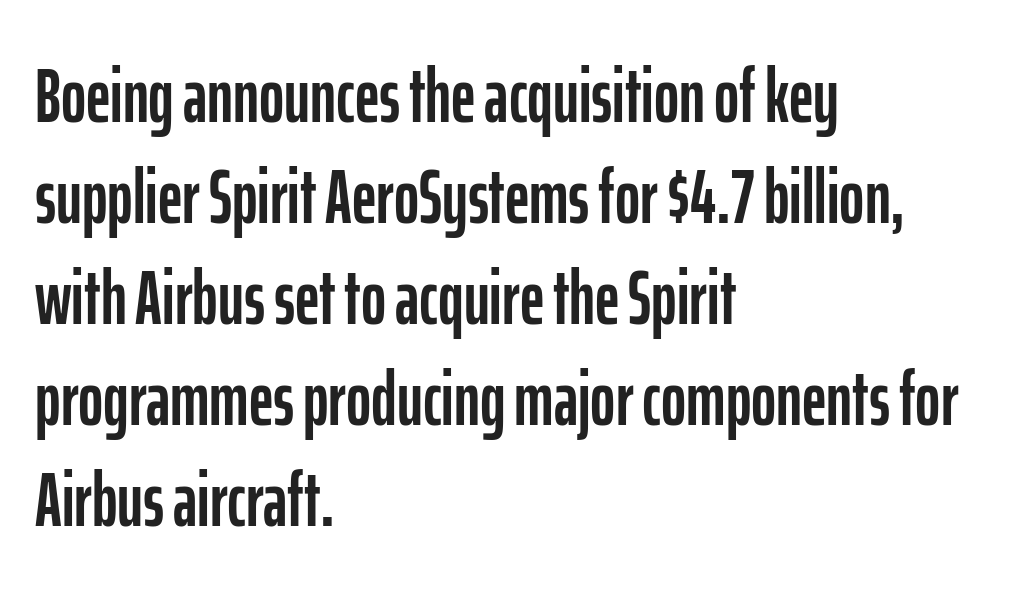
Characters remain perfectly vertical along every line. The rendering uses natural spacing where letterforms have individual widths. This sample uses plain, unmodified letter spacing. The lines are quadded left. These lines are composed in type without serifs.
